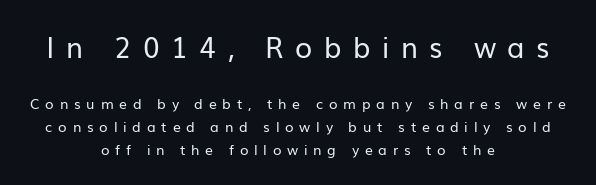
{"serif": "no", "italic": "no", "bold": "no", "weight": "regular", "width": "normal", "stroke_contrast": "low", "x_height": "medium", "monospaced": "no", "underline": "no", "align": "center", "line_spacing": "normal", "line_spacing_ratio": 1.61, "letter_spacing": "wide", "letter_spacing_em": 0.41, "larger_block": "first", "size_ratio": 2.0, "glyph_px": 28}
